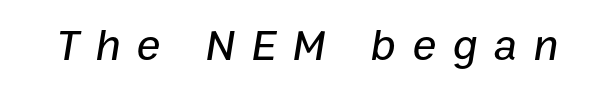
Q: Is the text italic (slanted)? A: Yes, it leans right by about 9 degrees.
Q: Is the text underlined? A: No.
Q: Is the spacing between letters normal or unusually wide? A: Unusually wide.
Q: Width (condensed, normal, or wide)? A: Normal.
Q: Stroke contrast? A: Low.
Q: x-height? A: Medium.
Q: Monospaced? A: No.
